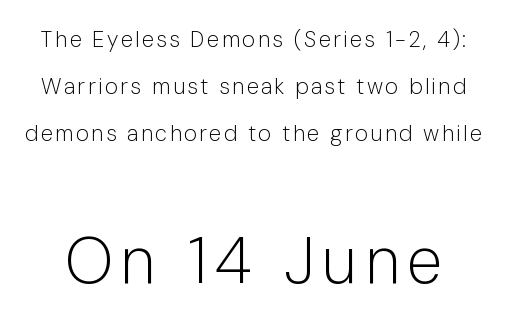
The image shows 65 px light sans-serif type, upright; set loose line spacing (2.13x), not underlined; the second (bottom) block is 2.95x larger; low stroke contrast and a medium x-height.
